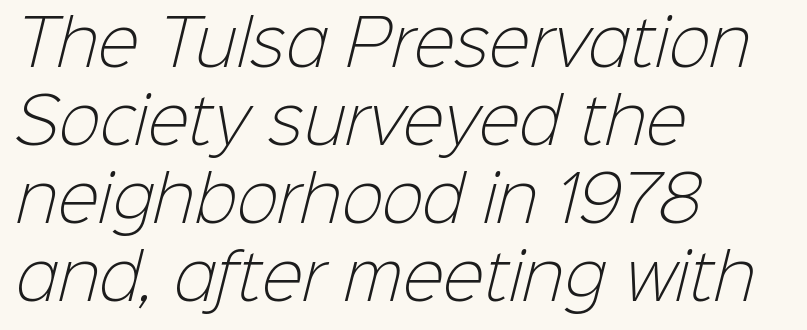
{"serif": "no", "bold": "no", "weight": "light", "width": "normal", "stroke_contrast": "low", "x_height": "medium", "monospaced": "no", "underline": "no", "align": "left", "line_spacing": "normal", "line_spacing_ratio": 1.26, "letter_spacing": "normal", "letter_spacing_em": 0.0, "glyph_px": 62}
